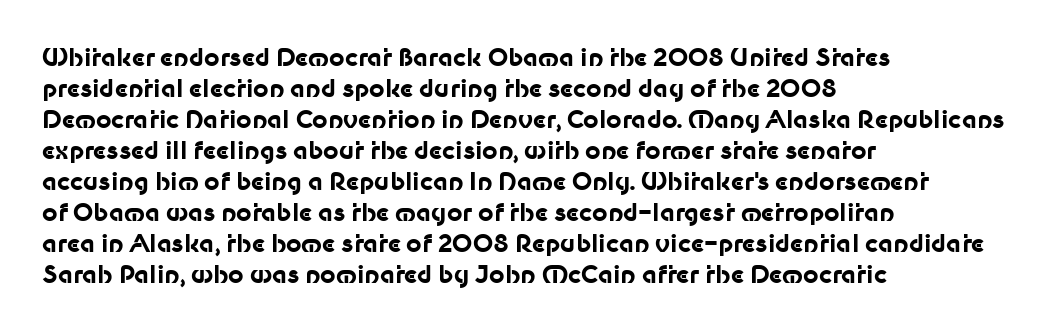
If you measured baseline to baseline, you'd find a middling distance. The specimen reads as upright at a glance. Glyph-to-glyph distance matches everyday printed text. Heavy, bold letterforms. Each row of text sits above clean, open space.
